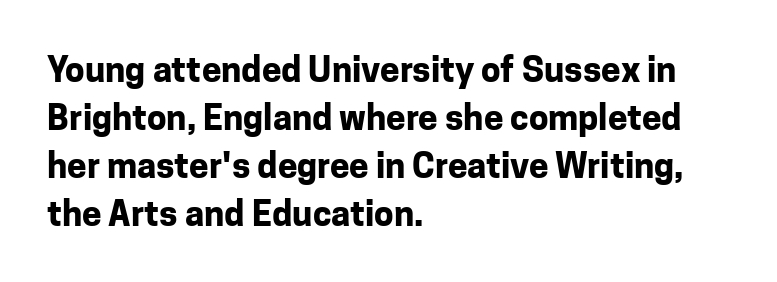
{"serif": "no", "italic": "no", "bold": "yes", "weight": "bold", "width": "normal", "stroke_contrast": "low", "x_height": "medium", "monospaced": "no", "underline": "no", "align": "left", "line_spacing": "normal", "line_spacing_ratio": 1.37, "letter_spacing": "normal", "letter_spacing_em": 0.0, "glyph_px": 35}
